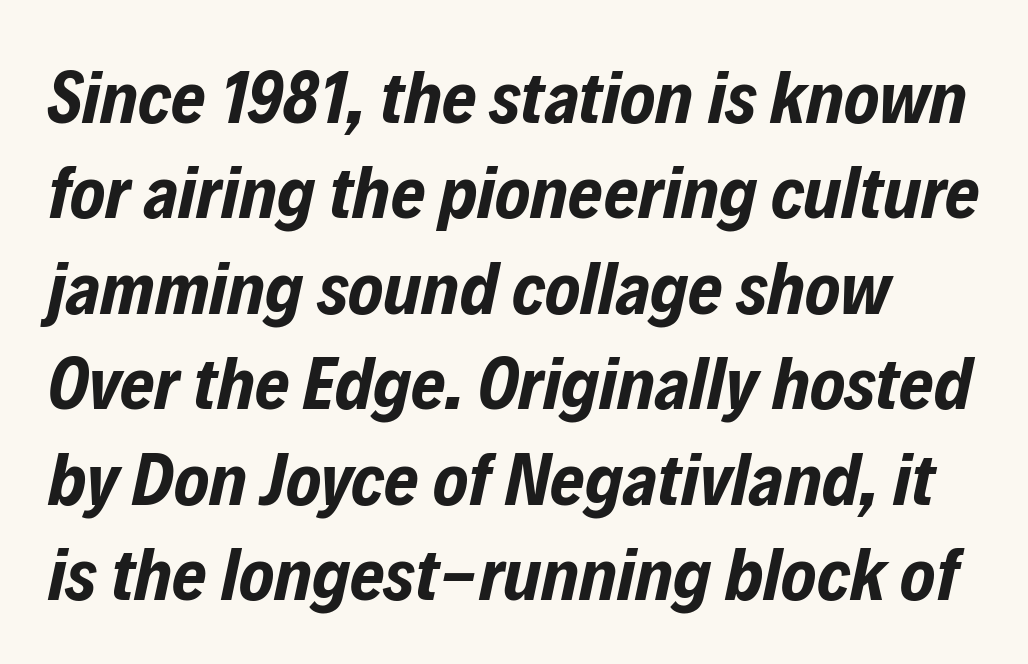
You could not count columns in this text — the font is proportionally spaced. Each word holds together tightly as a unit, with standard inter-letter gaps. If you measured baseline to baseline, you'd find a middling distance. These words are printed bold, with thick strokes throughout. The typography opts for an oblique posture over an upright one.
